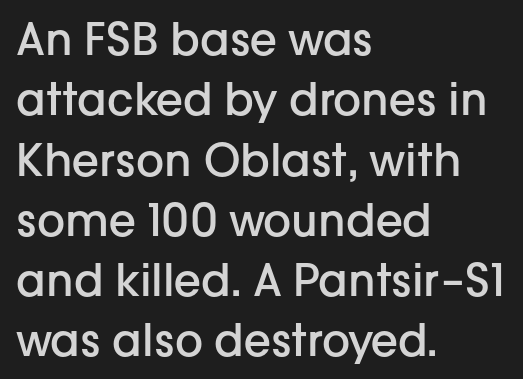
The rendering anchors every line to the left-hand side. This sample has the flowing, uneven cadence of proportional lettering. Clear beneath every line of the passage. If you drew a line through each stem, it would be perfectly vertical.
